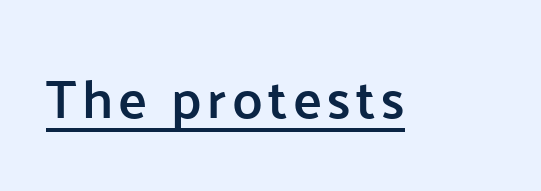
Is this a fixed-width face? No — the glyphs have proportional, varying widths. Observe the absence of serifs on each vertical stroke in this sample. Notice the strokes are somewhat thickened but not fully heavy: this is a semibold. Caption: lettering with a line underneath. Vertical strokes here are truly vertical.
